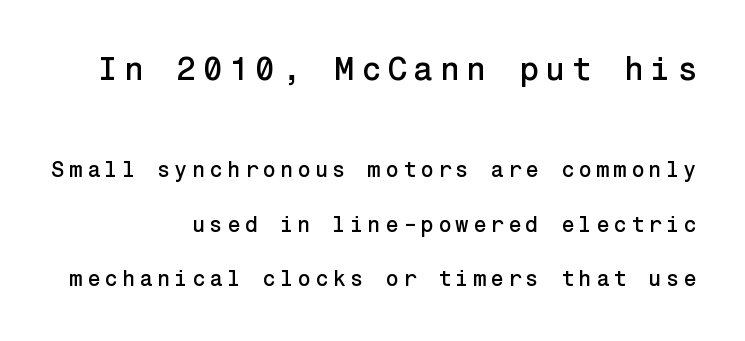
Q: Is the text italic (slanted)? A: No, it is upright.
Q: Is the typeface a serif or a sans-serif typeface? A: Sans-serif.
Q: Is the text underlined? A: No.
Q: How is the paragraph aligned? A: Right-aligned.
Q: Is the spacing between lines tight, normal or loose? A: Loose.
Q: Which block of text is set in a larger size, the first (top) or the second (bottom)? A: The first (top) one.
Q: Width (condensed, normal, or wide)? A: Normal.
Q: Stroke contrast? A: Low.
Q: x-height? A: Medium.
